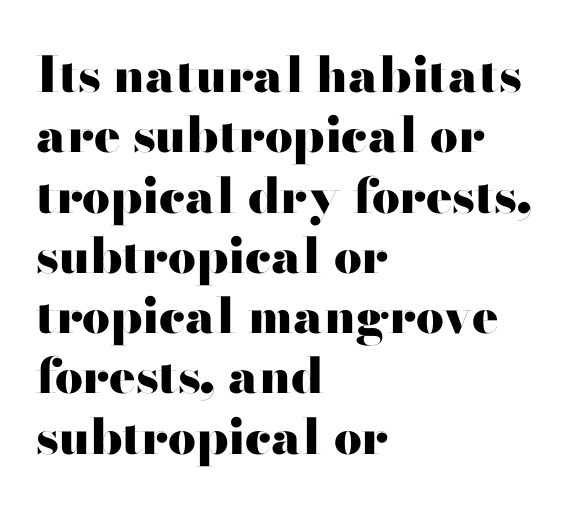
Q: Is the text bold? A: Yes.
Q: Is the text italic (slanted)? A: No, it is upright.
Q: Is the typeface a serif or a sans-serif typeface? A: Sans-serif.
Q: Is the text underlined? A: No.
Q: How is the paragraph aligned? A: Left-aligned.
Q: Is the spacing between letters normal or unusually wide? A: Normal.
Q: Width (condensed, normal, or wide)? A: Wide.
Q: Stroke contrast? A: High.
Q: x-height? A: Small.
Q: Monospaced? A: No.
